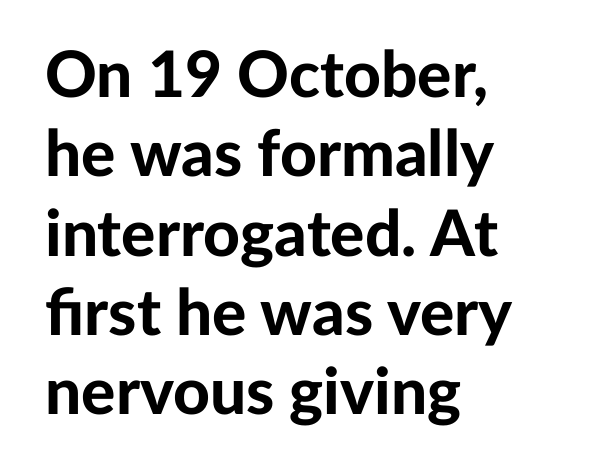
{"serif": "no", "italic": "no", "bold": "yes", "weight": "bold", "width": "normal", "stroke_contrast": "low", "x_height": "medium", "monospaced": "no", "underline": "no", "align": "left", "line_spacing_ratio": 1.24, "letter_spacing": "normal", "letter_spacing_em": 0.0, "glyph_px": 64}
